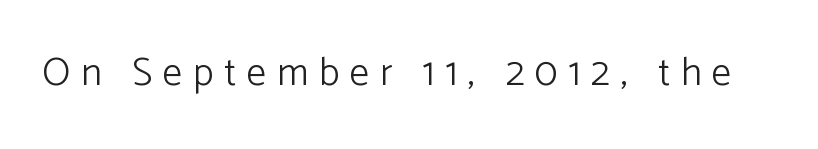
{"serif": "no", "italic": "no", "bold": "no", "weight": "light", "width": "normal", "stroke_contrast": "low", "x_height": "medium", "monospaced": "no", "underline": "no", "letter_spacing": "wide", "letter_spacing_em": 0.28, "glyph_px": 39}
